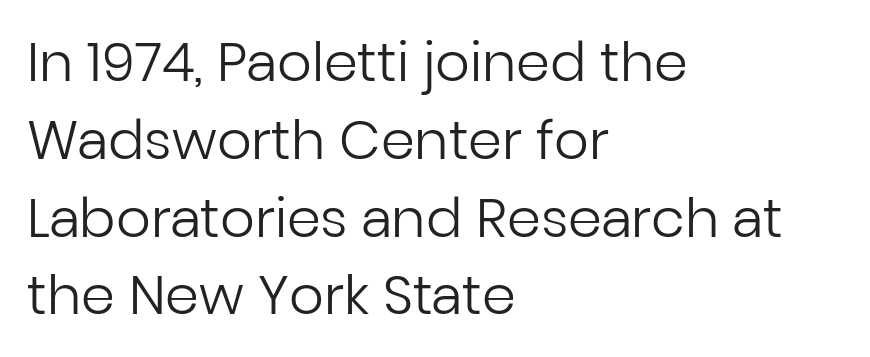
Q: Is the text bold? A: No.
Q: Is the text italic (slanted)? A: No, it is upright.
Q: Is the typeface a serif or a sans-serif typeface? A: Sans-serif.
Q: Is the text underlined? A: No.
Q: How is the paragraph aligned? A: Left-aligned.
Q: Is the spacing between letters normal or unusually wide? A: Normal.
Q: Is the spacing between lines tight, normal or loose? A: Normal.
Q: Width (condensed, normal, or wide)? A: Normal.
Q: Stroke contrast? A: Low.
Q: x-height? A: Medium.
Q: Monospaced? A: No.
